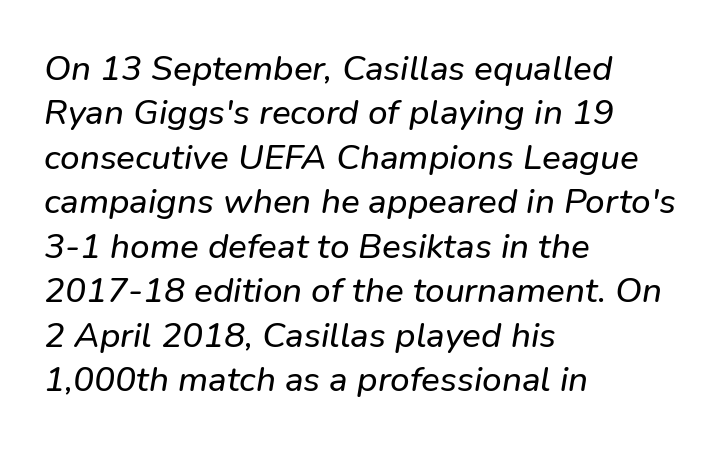
Q: Is the text italic (slanted)? A: Yes, it leans right by about 9 degrees.
Q: Is the text underlined? A: No.
Q: How is the paragraph aligned? A: Left-aligned.
Q: Is the spacing between letters normal or unusually wide? A: Normal.
Q: Is the spacing between lines tight, normal or loose? A: Normal.
Q: Width (condensed, normal, or wide)? A: Normal.
Q: Stroke contrast? A: Low.
Q: x-height? A: Medium.
Q: Monospaced? A: No.
